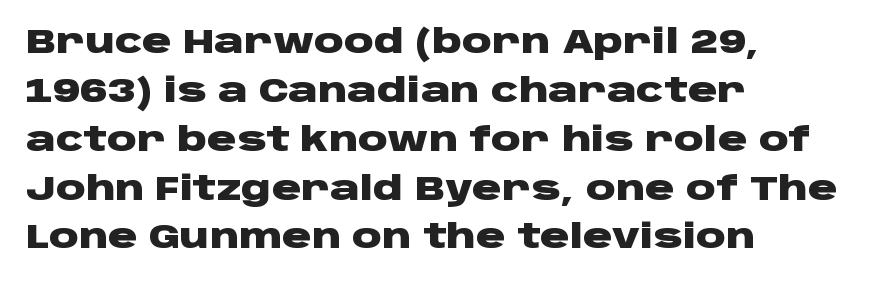
The image shows 33 px heavy, wide sans-serif type, upright; set left-aligned, normal line spacing (1.48x), normal letter spacing, not underlined; low stroke contrast and a large x-height.
